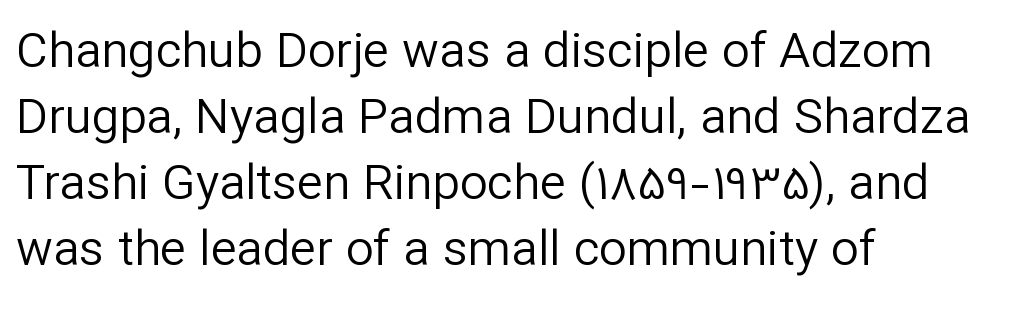
The image shows 49 px regular-weight sans-serif type, upright; set left-aligned, normal line spacing (1.35x), normal letter spacing, not underlined; low stroke contrast and a medium x-height.
